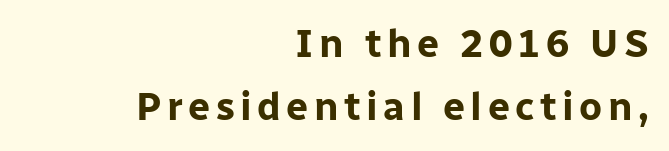
The type family on display is of the sans-serif kind. Baseline-to-baseline distance is the conventional proportion of letter height. Beneath every word, the page is bare. Caption: multi-line text, flush right, ragged left.
